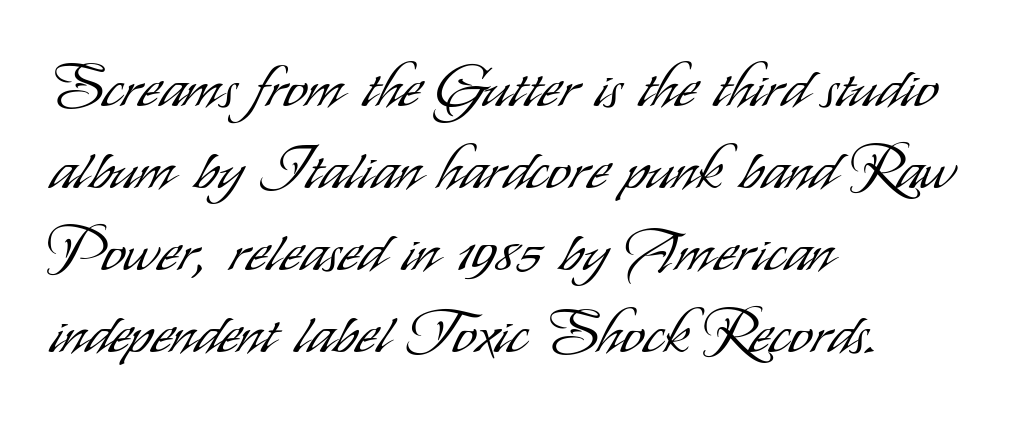
Q: Is the text bold? A: No.
Q: Is the text italic (slanted)? A: Yes.
Q: Is the typeface a serif or a sans-serif typeface? A: Sans-serif.
Q: Is the text underlined? A: No.
Q: How is the paragraph aligned? A: Left-aligned.
Q: Is the spacing between letters normal or unusually wide? A: Normal.
Q: Is the spacing between lines tight, normal or loose? A: Normal.
Q: Width (condensed, normal, or wide)? A: Condensed.
Q: Stroke contrast? A: Low.
Q: x-height? A: Small.
Q: Monospaced? A: No.
